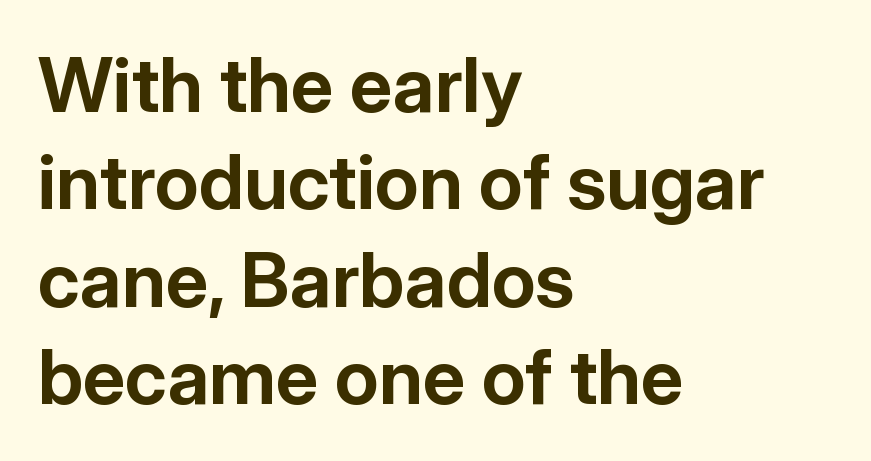
Q: Is the text bold? A: Yes.
Q: Is the text italic (slanted)? A: No, it is upright.
Q: Is the typeface a serif or a sans-serif typeface? A: Sans-serif.
Q: Is the text underlined? A: No.
Q: How is the paragraph aligned? A: Left-aligned.
Q: Is the spacing between letters normal or unusually wide? A: Normal.
Q: Is the spacing between lines tight, normal or loose? A: Normal.
Q: Width (condensed, normal, or wide)? A: Normal.
Q: Stroke contrast? A: Low.
Q: x-height? A: Medium.
Q: Monospaced? A: No.
